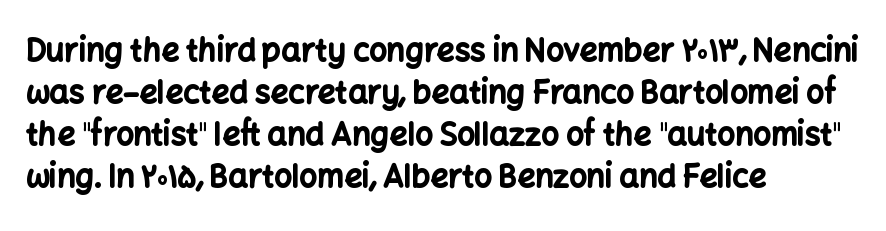
{"serif": "no", "italic": "no", "bold": "yes", "weight": "bold", "width": "normal", "stroke_contrast": "low", "x_height": "medium", "monospaced": "no", "underline": "no", "align": "left", "line_spacing": "normal", "line_spacing_ratio": 1.35, "letter_spacing": "normal", "letter_spacing_em": 0.0, "glyph_px": 31}
